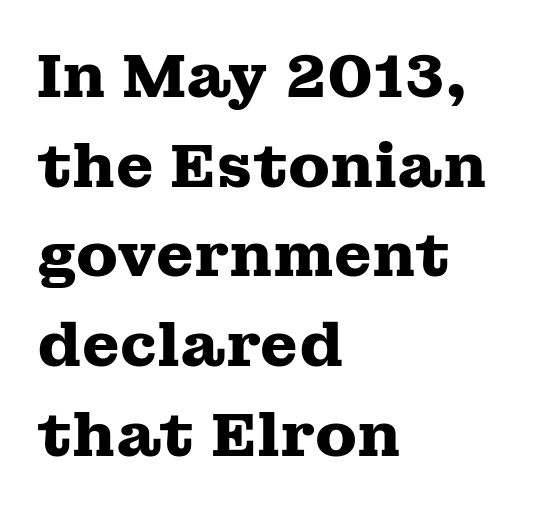
Each word holds together tightly as a unit, with standard inter-letter gaps. The lettering stays uniformly vertical, giving the passage a roman look. Clear beneath every line of the passage. The compositor pushed each line to the left boundary.
